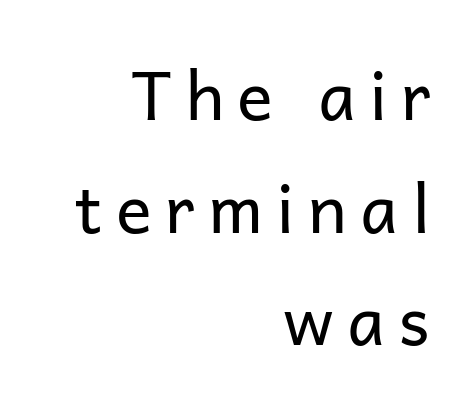
The image shows 67 px regular-weight sans-serif type, upright; set right-aligned, normal line spacing (1.68x), unusually wide letter spacing (+0.2 em), not underlined; low stroke contrast and a medium x-height.
